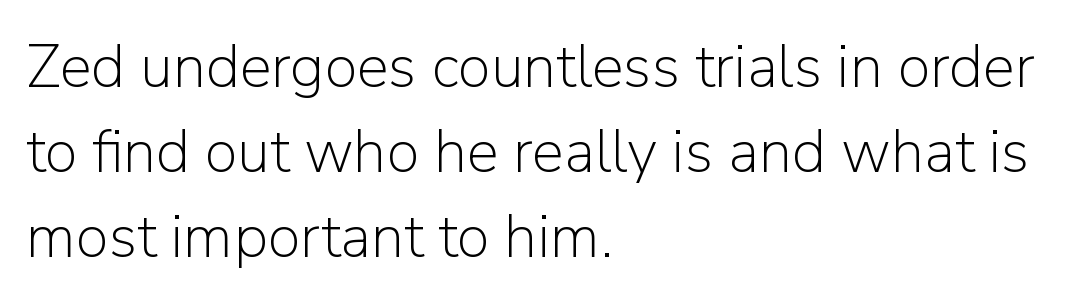
The image shows 60 px light sans-serif type, upright; set left-aligned, normal line spacing (1.42x), normal letter spacing, not underlined; low stroke contrast and a medium x-height.
